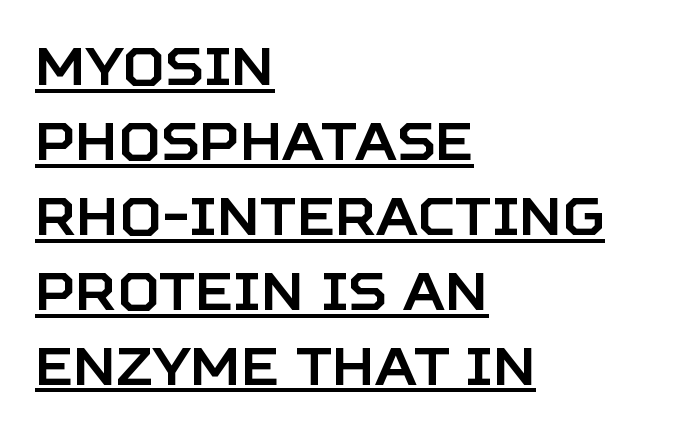
The image shows 52 px sans-serif type, upright; set left-aligned, normal line spacing (1.44x), normal letter spacing, underlined; low stroke contrast and a large x-height.
